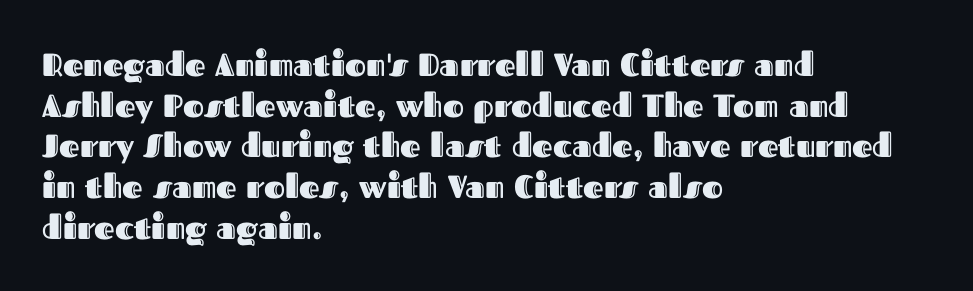
{"italic": "no", "width": "normal", "x_height": "medium", "monospaced": "no", "underline": "no", "align": "left", "line_spacing": "normal", "line_spacing_ratio": 1.27, "letter_spacing": "normal", "letter_spacing_em": 0.0, "glyph_px": 32}
